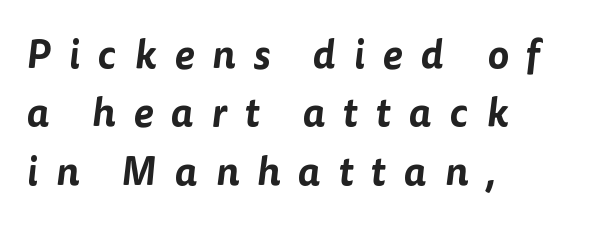
The image shows 40 px sans-serif type; set left-aligned, normal line spacing (1.46x), unusually wide letter spacing (+0.45 em), not underlined; low stroke contrast and a medium x-height.
